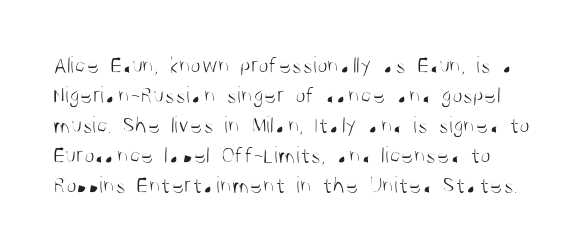
Q: Is the text bold? A: No.
Q: Is the text italic (slanted)? A: No, it is upright.
Q: Is the text underlined? A: No.
Q: Is the spacing between letters normal or unusually wide? A: Normal.
Q: Is the spacing between lines tight, normal or loose? A: Normal.
